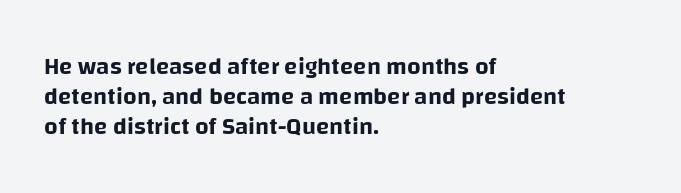
The image shows 24 px text type, upright; set left-aligned, normal line spacing (1.25x), normal letter spacing, not underlined.
